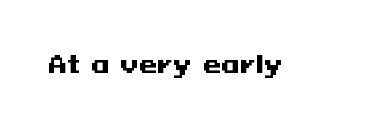
The image shows 24 px bold type, upright; set normal letter spacing, not underlined.
